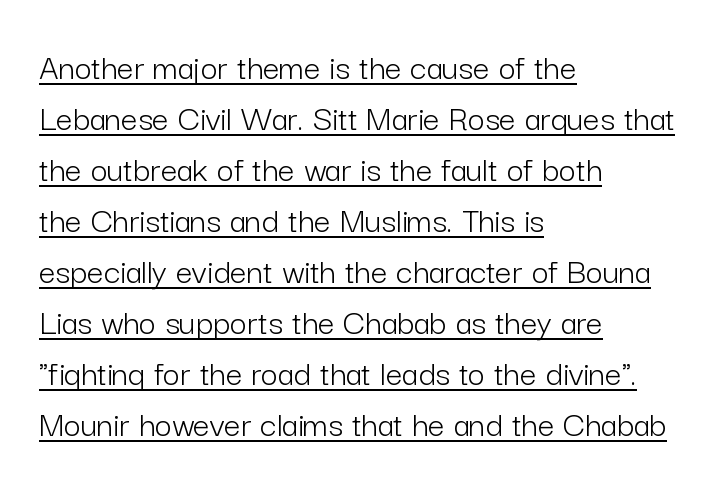
{"serif": "no", "italic": "no", "bold": "no", "weight": "light", "width": "normal", "stroke_contrast": "low", "x_height": "medium", "monospaced": "no", "underline": "yes", "align": "left", "line_spacing": "normal", "line_spacing_ratio": 1.38, "letter_spacing": "normal", "letter_spacing_em": 0.0, "glyph_px": 37}
